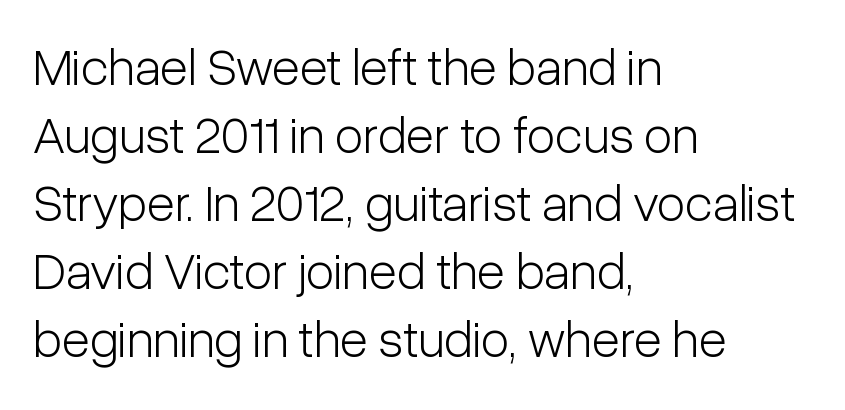
The image shows 52 px light, condensed sans-serif type, upright; set left-aligned, normal line spacing (1.31x), normal letter spacing, not underlined; low stroke contrast and a medium x-height.
